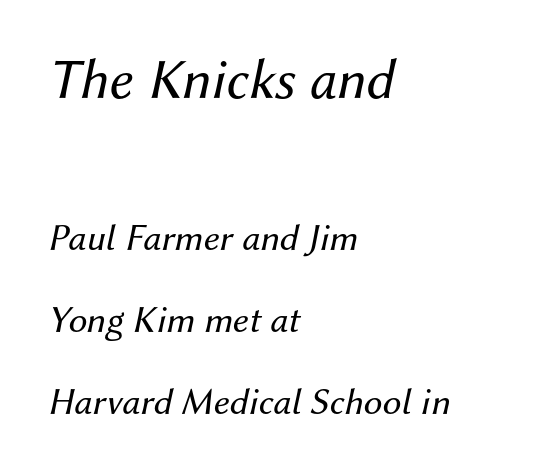
{"italic": "yes", "lean": "right", "slant_degrees": 12, "bold": "no", "weight": "regular", "width": "normal", "stroke_contrast": "medium", "x_height": "medium", "monospaced": "no", "underline": "no", "align": "left", "line_spacing": "loose", "line_spacing_ratio": 2.16, "letter_spacing": "normal", "letter_spacing_em": 0.0, "larger_block": "first", "size_ratio": 1.5, "glyph_px": 57}
